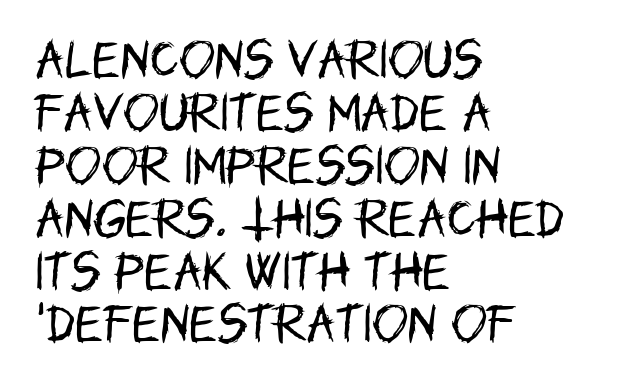
Caption: standard tracking, unaltered. Letters rest on an invisible, unmarked baseline. Counters stay open thanks to moderate or lighter strokes. The letters carry no serifs — their stems end cleanly without finishing strokes. Line beginnings align vertically; line endings do not. Tall strokes in this sample are plumb rather than angled.
